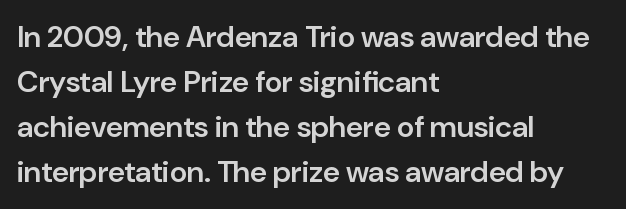
This rendering employs a face without finishing strokes, i.e., a sans-serif. The ragged edge is on the right, which tells us the setting is flush left. The passage shown has conventional tracking throughout. Reading down the column, the eye jumps a familiar distance to each next line. Do the letters lean? They stand straight. This is the in-between weight designers call semibold or demi.
